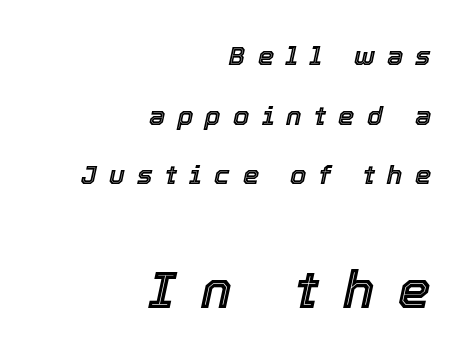
{"italic": "yes", "lean": "right", "slant_degrees": 12, "width": "normal", "x_height": "medium", "monospaced": "no", "underline": "no", "align": "right", "line_spacing": "loose", "line_spacing_ratio": 2.29, "letter_spacing": "wide", "letter_spacing_em": 0.47, "larger_block": "second", "size_ratio": 2.0, "glyph_px": 52}
